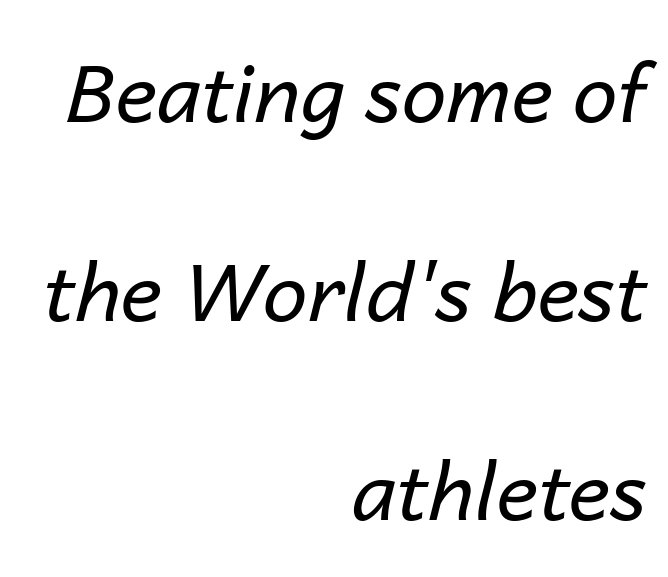
Q: Is the text bold? A: No.
Q: Is the text italic (slanted)? A: Yes, it leans right by about 14 degrees.
Q: Is the text underlined? A: No.
Q: How is the paragraph aligned? A: Right-aligned.
Q: Is the spacing between letters normal or unusually wide? A: Normal.
Q: Is the spacing between lines tight, normal or loose? A: Loose.
Q: Width (condensed, normal, or wide)? A: Normal.
Q: Stroke contrast? A: Low.
Q: x-height? A: Medium.
Q: Monospaced? A: No.
